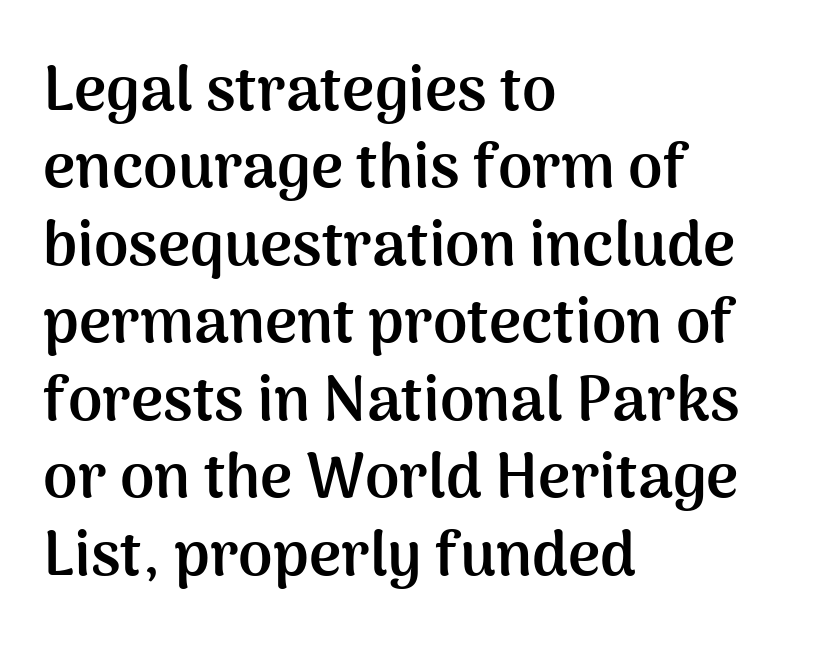
Q: Is the text bold? A: Yes.
Q: Is the text italic (slanted)? A: No, it is upright.
Q: Is the typeface a serif or a sans-serif typeface? A: Sans-serif.
Q: Is the text underlined? A: No.
Q: How is the paragraph aligned? A: Left-aligned.
Q: Is the spacing between letters normal or unusually wide? A: Normal.
Q: Is the spacing between lines tight, normal or loose? A: Normal.
Q: Width (condensed, normal, or wide)? A: Normal.
Q: Stroke contrast? A: Medium.
Q: x-height? A: Medium.
Q: Monospaced? A: No.
